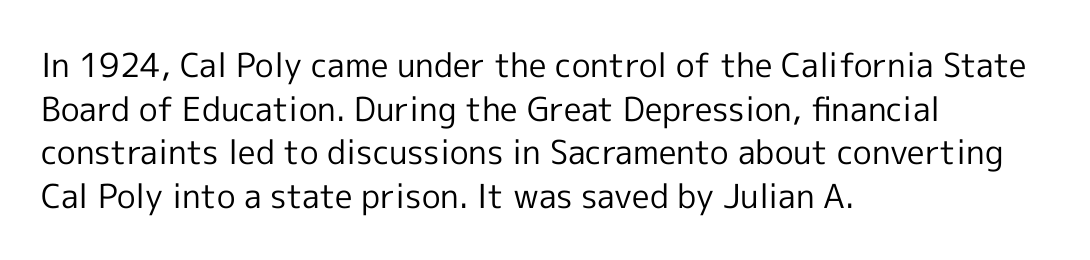
{"serif": "no", "italic": "no", "bold": "no", "weight": "regular", "width": "normal", "x_height": "medium", "monospaced": "no", "underline": "no", "align": "left", "line_spacing": "normal", "line_spacing_ratio": 1.32, "letter_spacing": "normal", "letter_spacing_em": 0.0, "glyph_px": 33}
